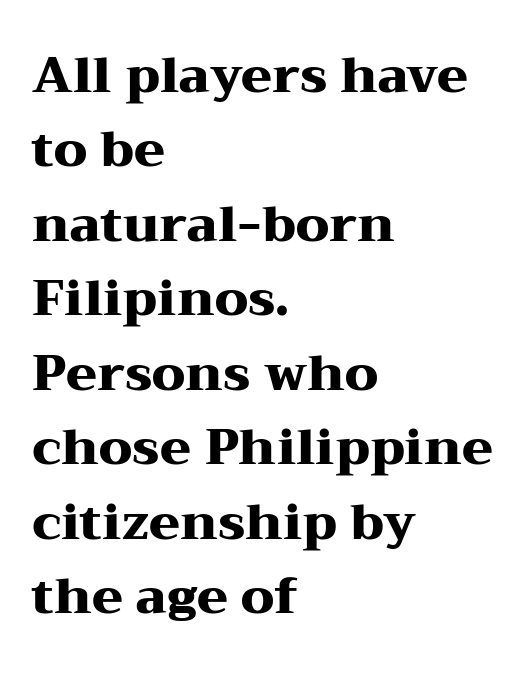
Q: Is the text bold? A: Yes.
Q: Is the text italic (slanted)? A: No, it is upright.
Q: Is the typeface a serif or a sans-serif typeface? A: Serif.
Q: Is the text underlined? A: No.
Q: How is the paragraph aligned? A: Left-aligned.
Q: Is the spacing between letters normal or unusually wide? A: Normal.
Q: Is the spacing between lines tight, normal or loose? A: Normal.
Q: Width (condensed, normal, or wide)? A: Wide.
Q: Stroke contrast? A: Medium.
Q: x-height? A: Medium.
Q: Monospaced? A: No.
